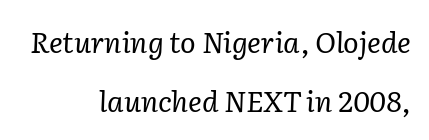
A serif font was chosen for this passage. The rendering uses natural spacing where letterforms have individual widths. The gaps between neighbouring characters are ordinary and unremarkable. No extra ink here — the face is not bold. The setting favours the right margin, as signatures and pull-quotes sometimes do.
